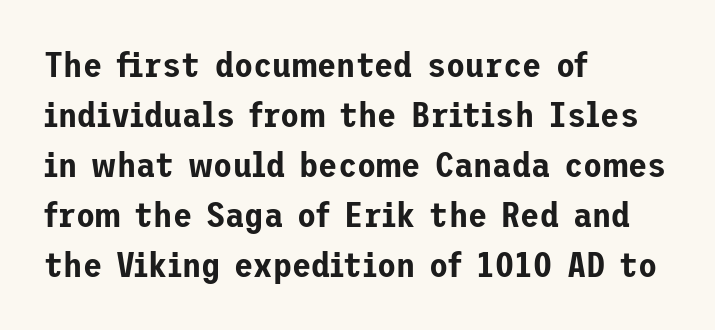
The image shows 35 px sans-serif type, upright; set left-aligned, normal line spacing (1.43x), normal letter spacing, not underlined; low stroke contrast and a medium x-height.
